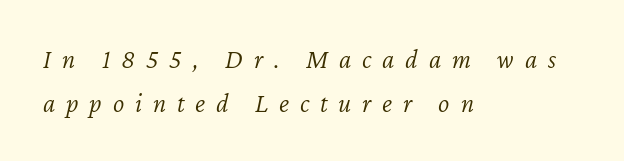
{"italic": "yes", "lean": "right", "slant_degrees": 12, "bold": "no", "underline": "no", "align": "left", "line_spacing": "normal", "line_spacing_ratio": 1.62, "letter_spacing": "wide", "letter_spacing_em": 0.4, "glyph_px": 27}
